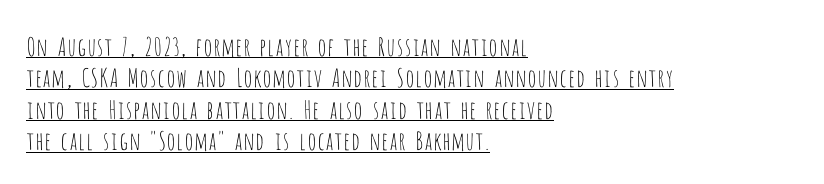
The image shows 25 px text type, upright; set left-aligned, normal line spacing (1.26x), normal letter spacing, underlined.
